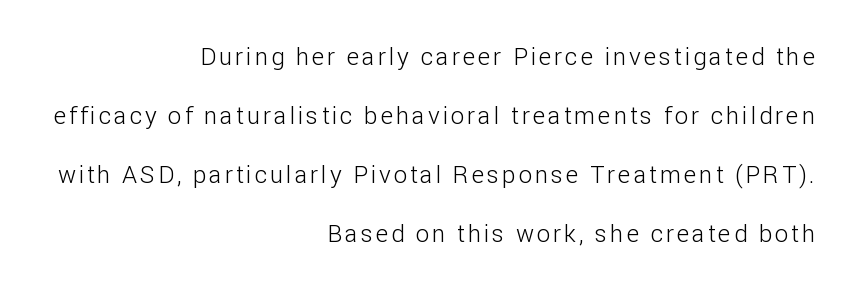
The image shows 24 px text type, upright; set right-aligned, loose line spacing (2.46x), not underlined.
